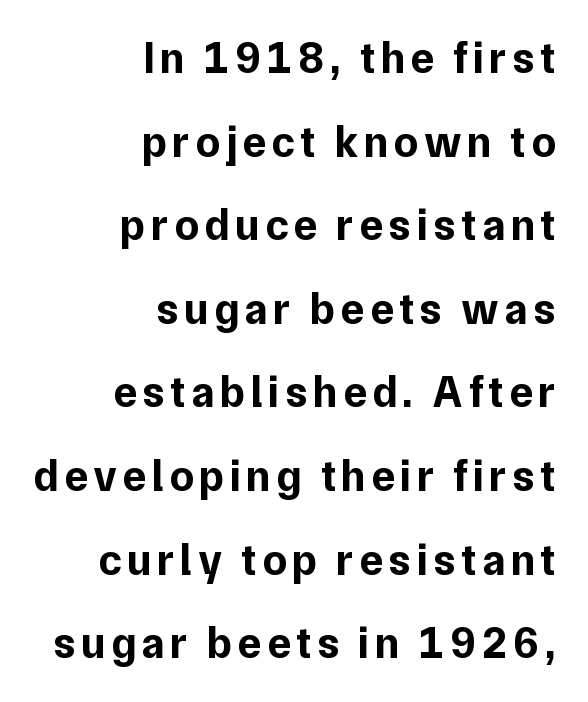
The passage shown is emphatically bold. This sample has the flowing, uneven cadence of proportional lettering. Typographically, this falls in the sans-serif category. Short and long lines alike share a common ending point at right. One glance says open: line gaps are wider than usual. The lettering stays uniformly vertical, giving the passage a roman look.
